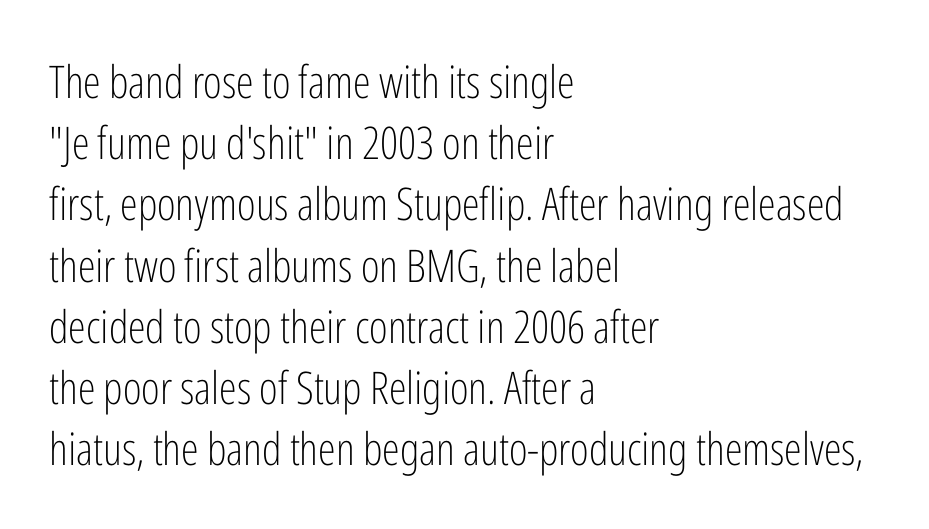
The image shows 45 px light, condensed sans-serif type, upright; set left-aligned, normal line spacing (1.36x), normal letter spacing, not underlined; low stroke contrast and a medium x-height.
